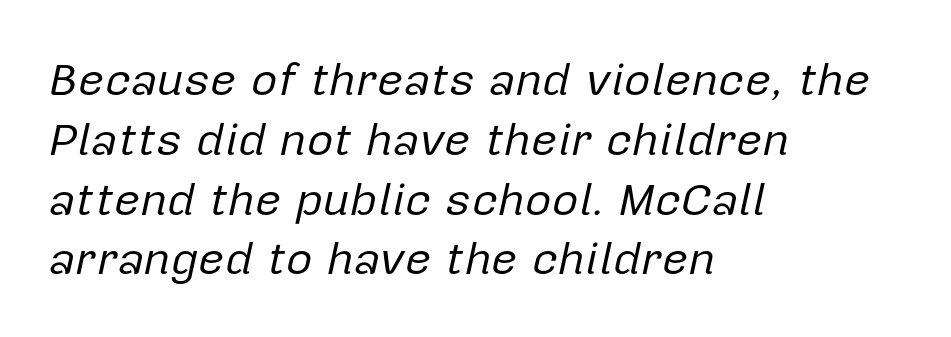
This sample keeps an unexceptional amount of space between lines. Characters are canted at an angle relative to the baseline's perpendicular. Stems and bowls with no extra thickness — not bold. The compositor pushed each line to the left boundary. Character widths vary here, with narrow letters taking less room than wide ones. Default kerning and tracking; the words read as compact shapes.
